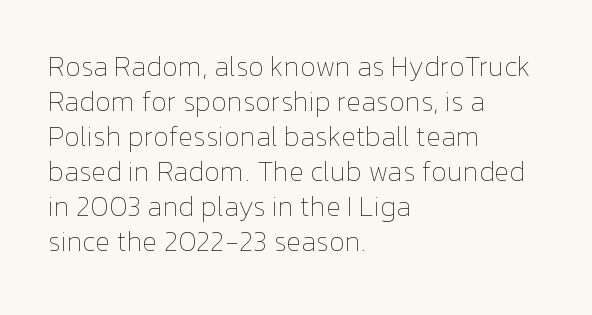
The image shows 28 px thin type, upright; set left-aligned, normal line spacing (1.25x), normal letter spacing, not underlined; low stroke contrast and a medium x-height.
